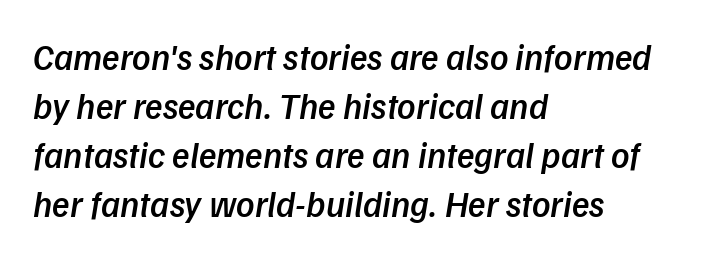
The image shows 36 px semibold type, italic (leaning right); set left-aligned, normal line spacing (1.36x), normal letter spacing, not underlined; low stroke contrast and a medium x-height.
